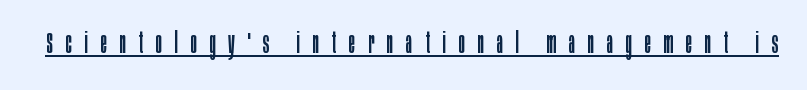
{"serif": "no", "italic": "no", "bold": "no", "weight": "regular", "width": "condensed", "stroke_contrast": "low", "x_height": "large", "monospaced": "no", "underline": "yes", "letter_spacing": "wide", "letter_spacing_em": 0.42, "glyph_px": 30}
